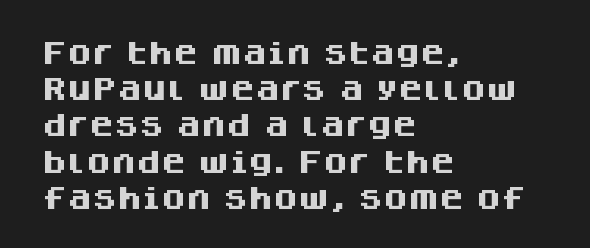
Typesetter's note: full bold, strokes at maximum text heaviness. Rendered with straight, roman letterforms. The line-height multiplier appears to be the usual default. Words appear dense and cohesive because spacing is normal. A student would call this left alignment; a typographer would say flush left, rag right. The baseline area is clear.
